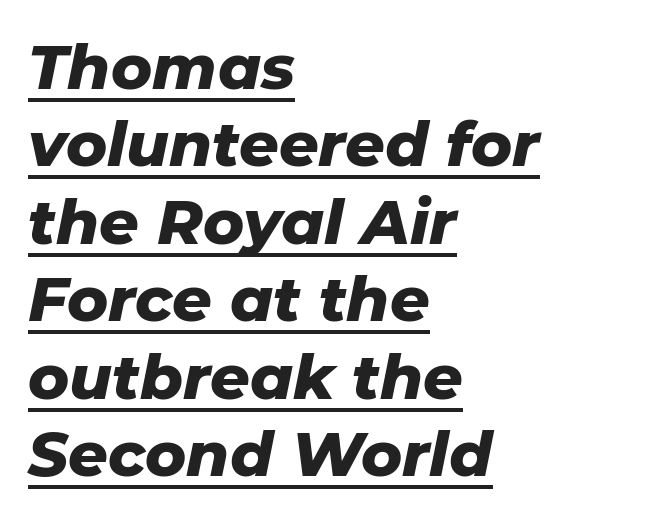
A typesetter would call this zero additional tracking. The letters advance in unequal steps, a hallmark of proportional type. This sample is left-justified, so line endings fall wherever the words run out. The passage shown is emphatically bold. What decoration does the sample have? An underline. The lettering tilts uniformly, giving the passage an italic look.
